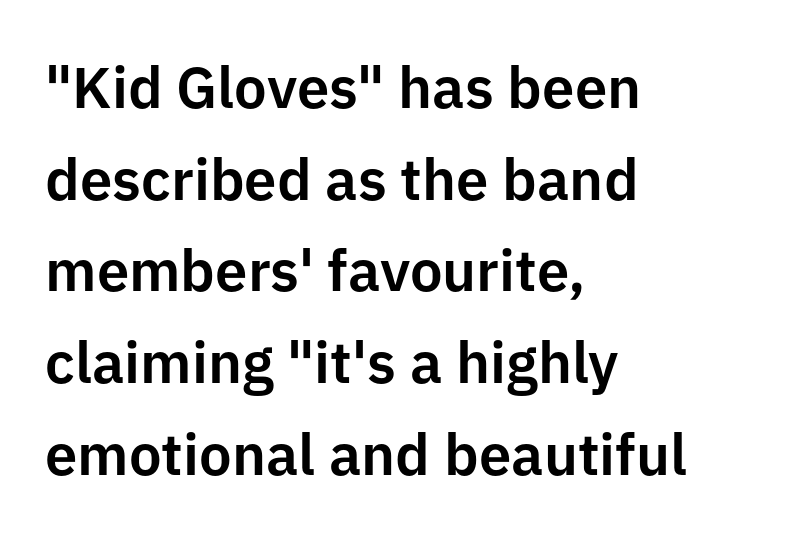
In terms of posture, this sample is upright. These lines are composed in type without serifs. A typesetter would call this leading conventional body-copy spacing. Leftover space on each line is placed entirely after the last word. A typesetter would call this zero additional tracking.
